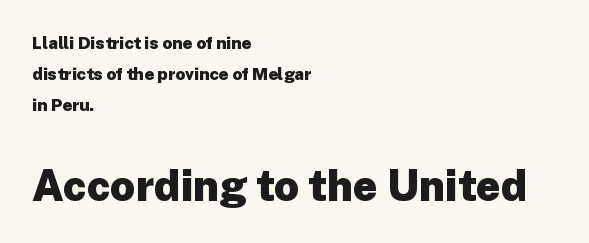
{"serif": "no", "italic": "no", "bold": "yes", "weight": "heavy", "width": "normal", "stroke_contrast": "low", "x_height": "medium", "monospaced": "no", "underline": "no", "align": "left", "line_spacing_ratio": 1.83, "letter_spacing": "normal", "letter_spacing_em": 0.0, "larger_block": "second", "size_ratio": 2.53, "glyph_px": 43}
